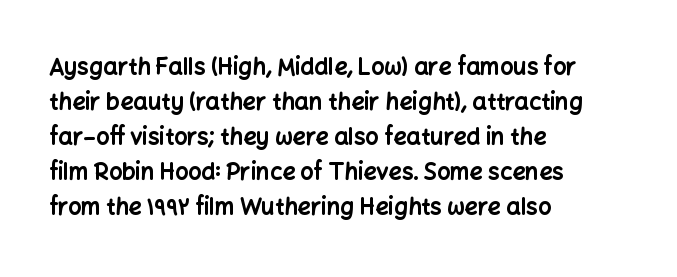
A normal amount of white space separates one row of letters from the next. The lines in this sample share a left origin and differ only in where they stop. Characters follow at the spacing the type designer built in. In terms of weight, the rendering is a true, heavy bold.
